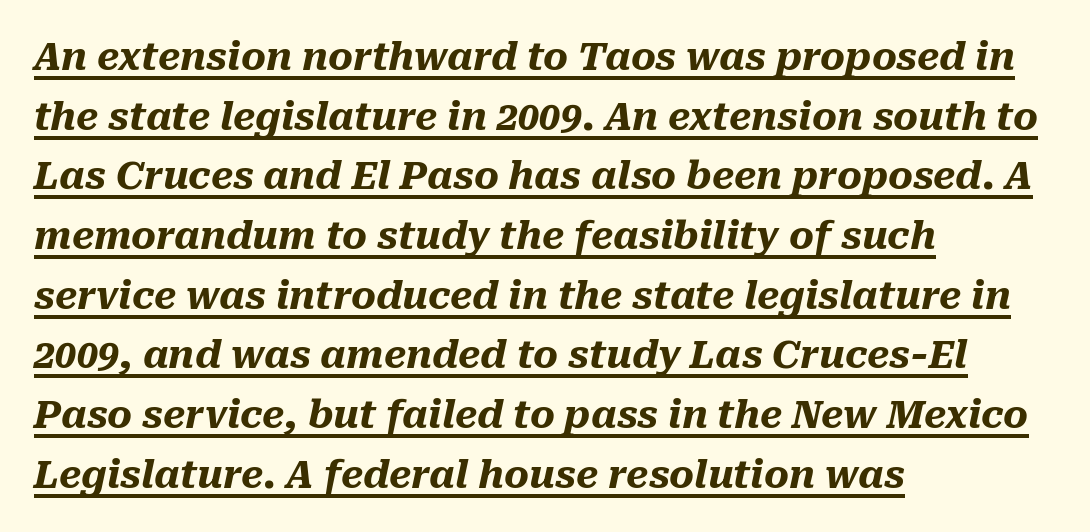
Q: Is the text bold? A: Yes.
Q: Is the text italic (slanted)? A: Yes, it leans right by about 10 degrees.
Q: Is the text underlined? A: Yes.
Q: How is the paragraph aligned? A: Left-aligned.
Q: Is the spacing between letters normal or unusually wide? A: Normal.
Q: Is the spacing between lines tight, normal or loose? A: Normal.
Q: Width (condensed, normal, or wide)? A: Normal.
Q: Stroke contrast? A: Medium.
Q: x-height? A: Medium.
Q: Monospaced? A: No.
